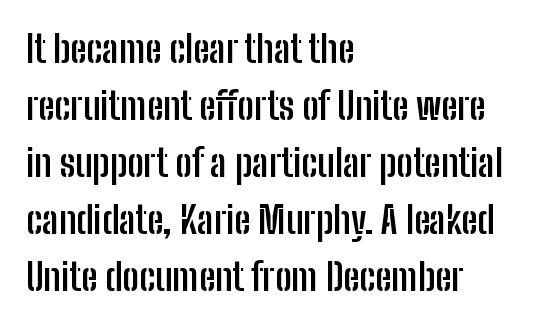
Q: Is the text bold? A: Yes.
Q: Is the text italic (slanted)? A: No, it is upright.
Q: Is the typeface a serif or a sans-serif typeface? A: Sans-serif.
Q: Is the text underlined? A: No.
Q: How is the paragraph aligned? A: Left-aligned.
Q: Is the spacing between letters normal or unusually wide? A: Normal.
Q: Is the spacing between lines tight, normal or loose? A: Normal.
Q: Width (condensed, normal, or wide)? A: Condensed.
Q: Stroke contrast? A: Low.
Q: x-height? A: Medium.
Q: Monospaced? A: No.
